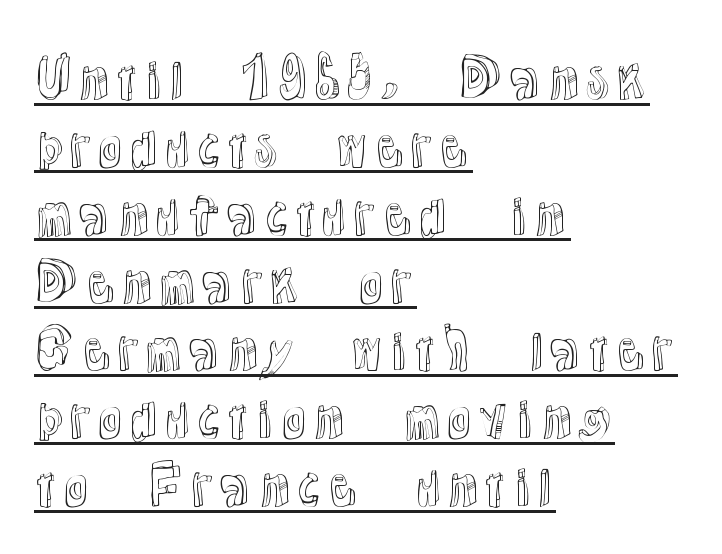
The image shows 53 px text type, upright; set left-aligned, normal line spacing (1.28x), normal letter spacing, underlined; a medium x-height.
